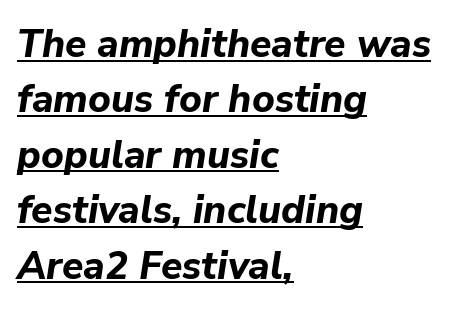
{"italic": "yes", "lean": "right", "slant_degrees": 9, "bold": "yes", "weight": "bold", "width": "normal", "stroke_contrast": "low", "x_height": "medium", "monospaced": "no", "underline": "yes", "align": "left", "line_spacing": "normal", "line_spacing_ratio": 1.42, "letter_spacing": "normal", "letter_spacing_em": 0.0, "glyph_px": 39}
